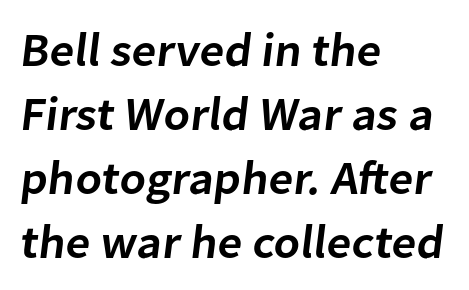
All the whitespace from short lines collects on the right. The block of text has a typical density, with ordinary space between rows. Font category for this specimen: sans-serif. This is the in-between weight designers call semibold or demi. This sample uses plain, unmodified letter spacing. The glyphs are unaccompanied by any horizontal stroke below them.
